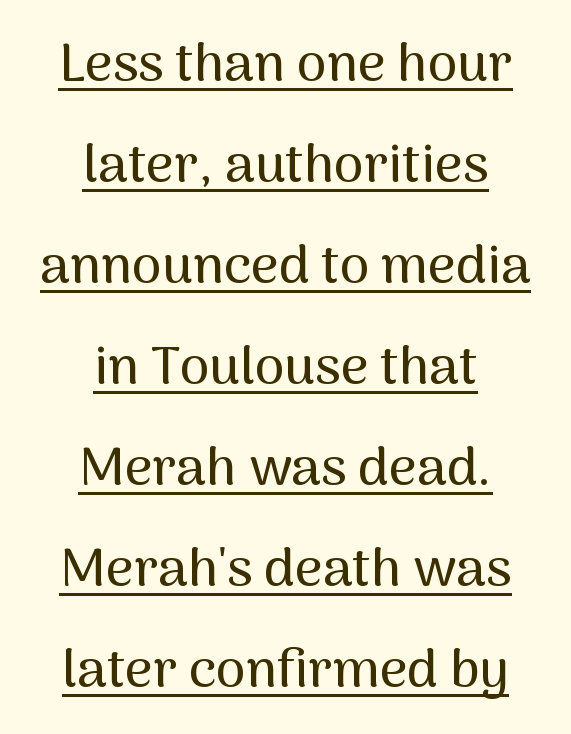
A student would call this center alignment; a typographer would say set centered. Characters remain perfectly vertical along every line. The face used here is proportionally spaced, like ordinary book or web type. Honestly, the letter spacing is just normal — you wouldn't notice it. To sum up the face: it is a sans, with no serifs.
